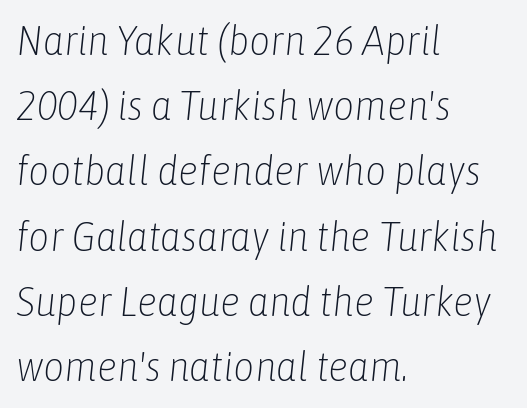
{"italic": "yes", "lean": "right", "slant_degrees": 6, "bold": "no", "weight": "light", "width": "condensed", "stroke_contrast": "low", "x_height": "medium", "monospaced": "no", "underline": "no", "align": "left", "line_spacing": "normal", "line_spacing_ratio": 1.59, "letter_spacing": "normal", "letter_spacing_em": 0.0, "glyph_px": 41}
